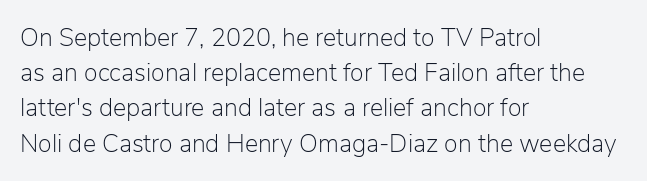
Q: Is the text bold? A: No.
Q: Is the text italic (slanted)? A: No, it is upright.
Q: Is the text underlined? A: No.
Q: How is the paragraph aligned? A: Left-aligned.
Q: Is the spacing between letters normal or unusually wide? A: Normal.
Q: Is the spacing between lines tight, normal or loose? A: Normal.
